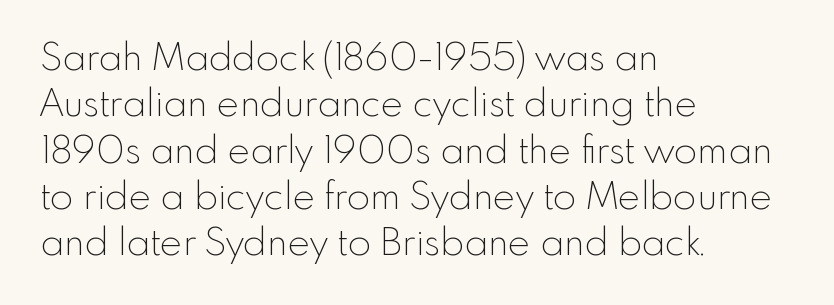
Q: Is the text bold? A: No.
Q: Is the text italic (slanted)? A: No, it is upright.
Q: Is the typeface a serif or a sans-serif typeface? A: Sans-serif.
Q: Is the text underlined? A: No.
Q: How is the paragraph aligned? A: Left-aligned.
Q: Is the spacing between letters normal or unusually wide? A: Normal.
Q: Width (condensed, normal, or wide)? A: Normal.
Q: x-height? A: Small.
Q: Monospaced? A: No.
